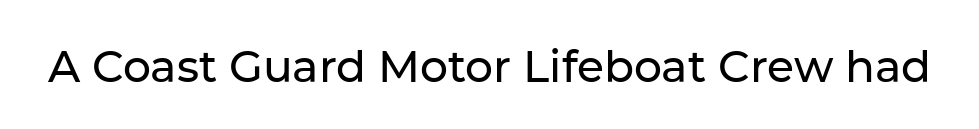
Q: Is the text italic (slanted)? A: No, it is upright.
Q: Is the typeface a serif or a sans-serif typeface? A: Sans-serif.
Q: Is the text underlined? A: No.
Q: Is the spacing between letters normal or unusually wide? A: Normal.
Q: Width (condensed, normal, or wide)? A: Normal.
Q: Stroke contrast? A: Low.
Q: x-height? A: Medium.
Q: Monospaced? A: No.
